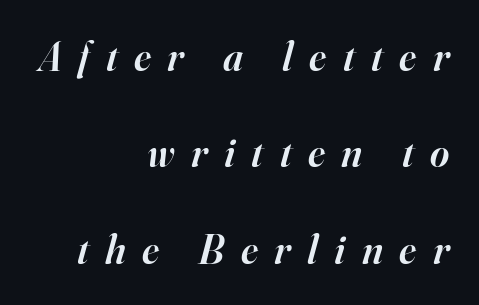
The image shows 41 px semibold serif type, italic (leaning right); set right-aligned, loose line spacing (2.35x), unusually wide letter spacing (+0.4 em), not underlined; high stroke contrast and a small x-height.
